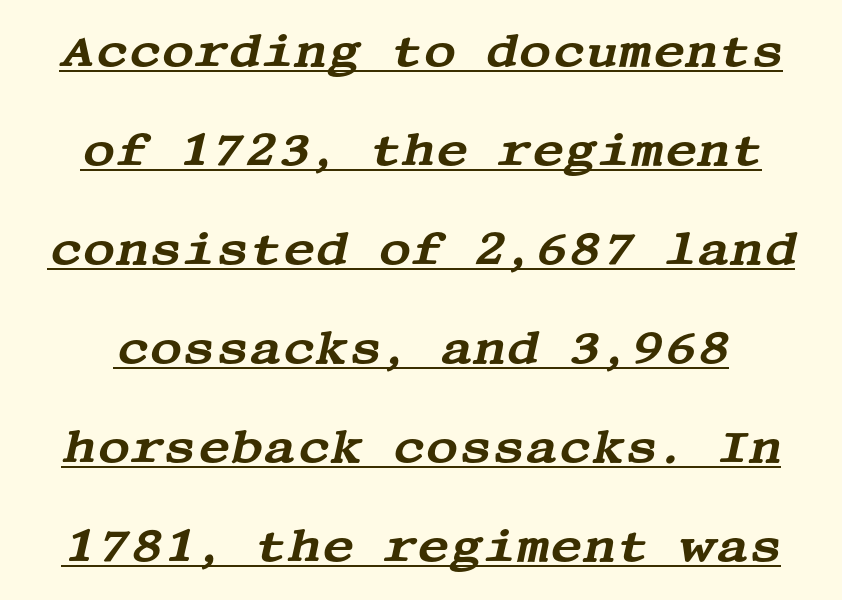
Q: Is the text italic (slanted)? A: Yes, it leans right by about 13 degrees.
Q: Is the typeface a serif or a sans-serif typeface? A: Serif.
Q: Is the text underlined? A: Yes.
Q: Is the spacing between letters normal or unusually wide? A: Normal.
Q: Is the spacing between lines tight, normal or loose? A: Loose.
Q: Width (condensed, normal, or wide)? A: Wide.
Q: Stroke contrast? A: Medium.
Q: x-height? A: Large.
